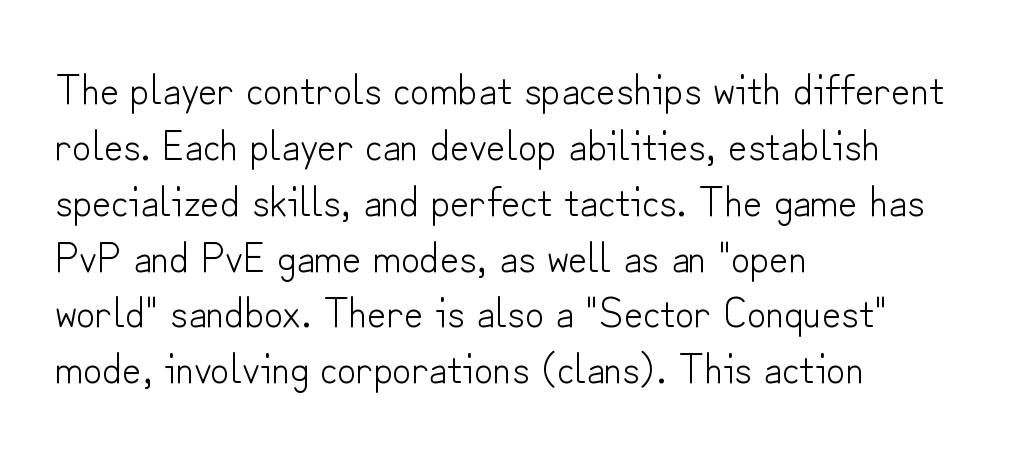
{"serif": "no", "italic": "no", "bold": "no", "weight": "light", "width": "normal", "stroke_contrast": "low", "x_height": "small", "monospaced": "no", "underline": "no", "align": "left", "line_spacing": "normal", "line_spacing_ratio": 1.33, "letter_spacing": "normal", "letter_spacing_em": 0.0, "glyph_px": 42}
